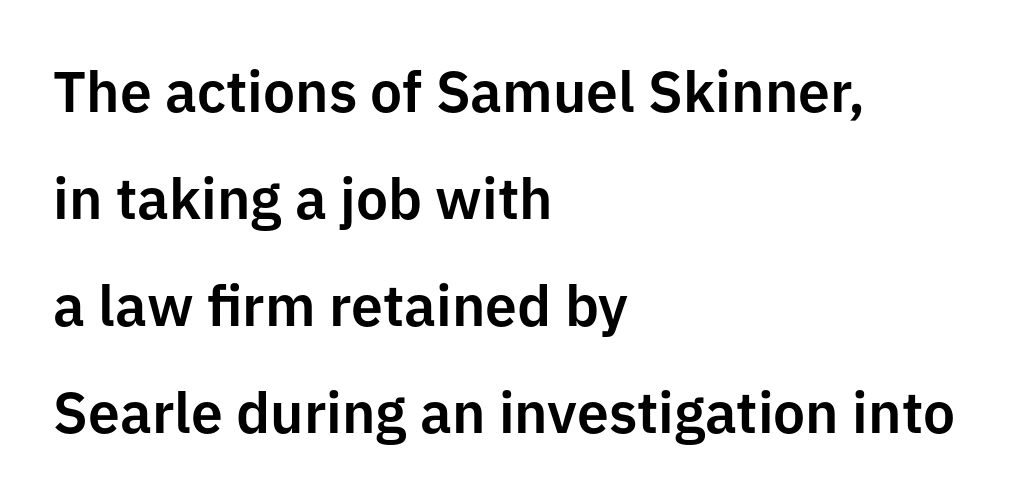
{"serif": "no", "italic": "no", "width": "normal", "stroke_contrast": "low", "x_height": "medium", "monospaced": "no", "underline": "no", "align": "left", "line_spacing_ratio": 1.88, "letter_spacing": "normal", "letter_spacing_em": 0.0, "glyph_px": 57}
